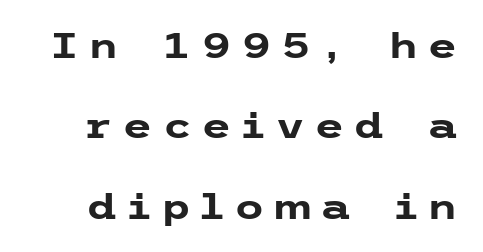
The image shows 35 px heavy, wide sans-serif type, upright; set loose line spacing (2.3x), unusually wide letter spacing (+0.26 em), not underlined; low stroke contrast and a medium x-height.
